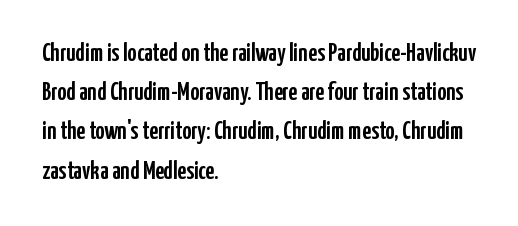
The foot of each line stays bare and open. Upright lettering throughout. Characters follow at the spacing the type designer built in. Line spacing here is normal.
